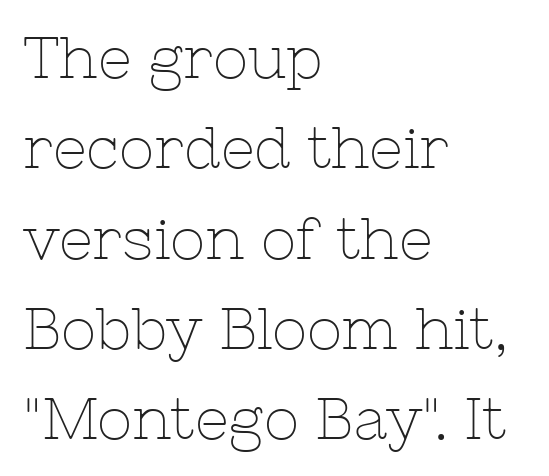
Q: Is the text bold? A: No.
Q: Is the text italic (slanted)? A: No, it is upright.
Q: Is the typeface a serif or a sans-serif typeface? A: Serif.
Q: Is the text underlined? A: No.
Q: How is the paragraph aligned? A: Left-aligned.
Q: Is the spacing between letters normal or unusually wide? A: Normal.
Q: Is the spacing between lines tight, normal or loose? A: Normal.
Q: Width (condensed, normal, or wide)? A: Normal.
Q: Stroke contrast? A: Low.
Q: x-height? A: Medium.
Q: Monospaced? A: No.
